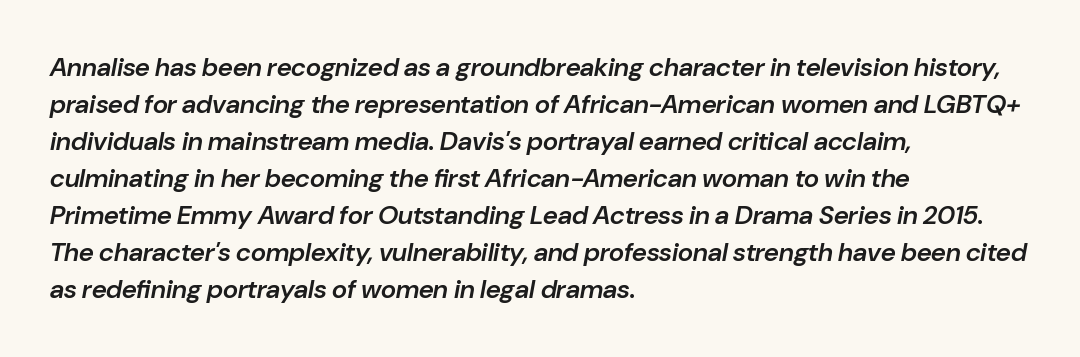
Which margin do the lines hug? The left one — the right edge is uneven. Compared with ordinary roman type, these characters are visibly tilted. The area under the type is left untouched. Does the weight exceed regular? Yes, but only to semibold.
